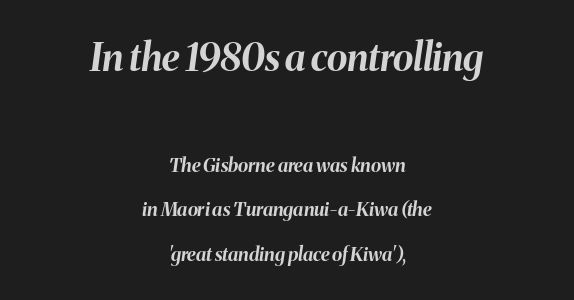
Q: Is the text bold? A: Yes.
Q: Is the text italic (slanted)? A: Yes, it leans right by about 8 degrees.
Q: Is the text underlined? A: No.
Q: How is the paragraph aligned? A: Centered.
Q: Is the spacing between letters normal or unusually wide? A: Normal.
Q: Is the spacing between lines tight, normal or loose? A: Loose.
Q: Which block of text is set in a larger size, the first (top) or the second (bottom)? A: The first (top) one.
Q: Width (condensed, normal, or wide)? A: Normal.
Q: Stroke contrast? A: Medium.
Q: x-height? A: Medium.
Q: Monospaced? A: No.
